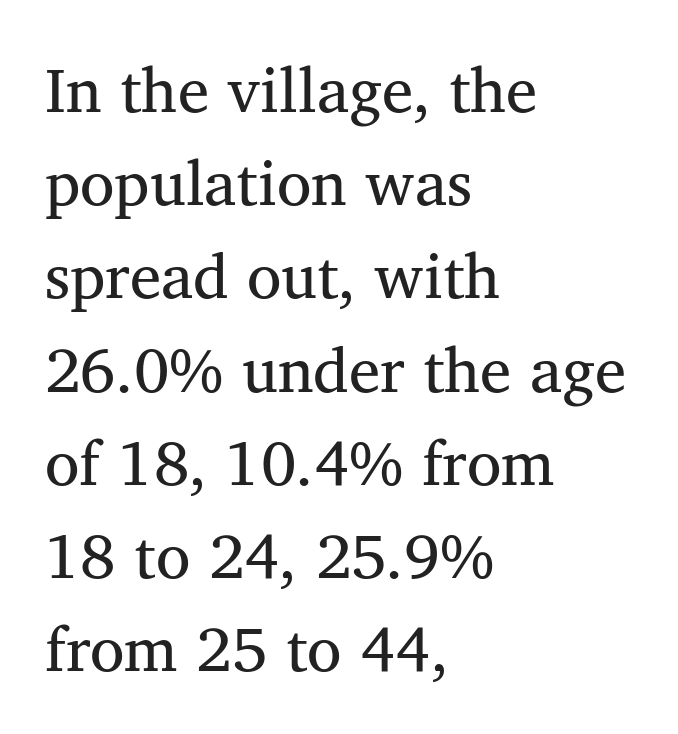
Type style note: has serifs. The tracking reads as untouched default to a designer's eye. Rendered with straight, roman letterforms. The passage shown is typed in a proportional face where columns would drift. The rows are spaced the way most documents space them.
